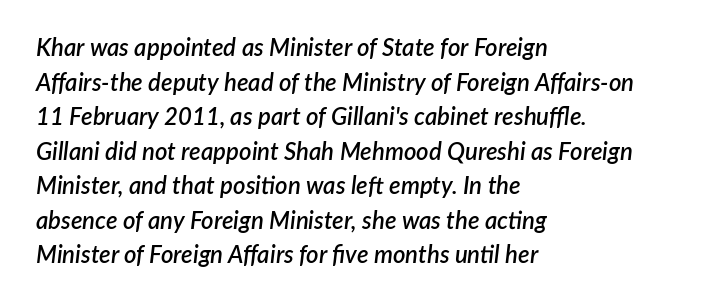
{"italic": "yes", "lean": "right", "slant_degrees": 7, "bold": "semi", "underline": "no", "align": "left", "line_spacing": "normal", "line_spacing_ratio": 1.44, "letter_spacing": "normal", "letter_spacing_em": 0.0, "glyph_px": 24}
